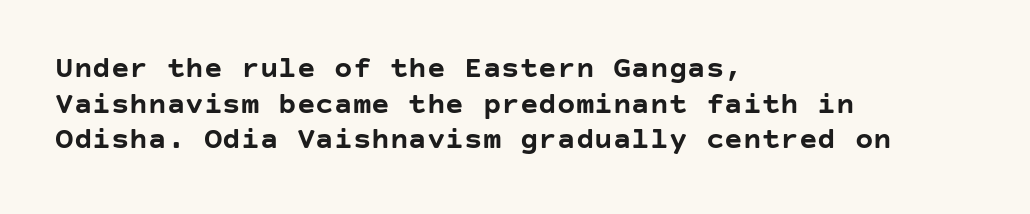
Q: Is the text bold? A: Yes.
Q: Is the text italic (slanted)? A: No, it is upright.
Q: Is the typeface a serif or a sans-serif typeface? A: Sans-serif.
Q: Is the text underlined? A: No.
Q: How is the paragraph aligned? A: Left-aligned.
Q: Is the spacing between letters normal or unusually wide? A: Normal.
Q: Is the spacing between lines tight, normal or loose? A: Tight.
Q: Width (condensed, normal, or wide)? A: Normal.
Q: Stroke contrast? A: Low.
Q: x-height? A: Large.
